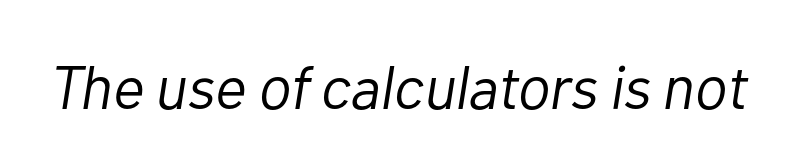
Q: Is the text bold? A: No.
Q: Is the text italic (slanted)? A: Yes, it leans right by about 10 degrees.
Q: Is the text underlined? A: No.
Q: Is the spacing between letters normal or unusually wide? A: Normal.
Q: Width (condensed, normal, or wide)? A: Normal.
Q: Stroke contrast? A: Low.
Q: x-height? A: Medium.
Q: Monospaced? A: No.
